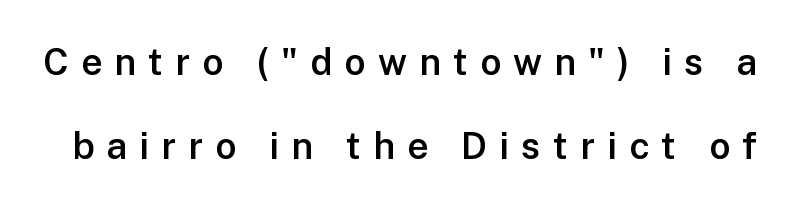
The image shows 37 px semibold sans-serif type, upright; set loose line spacing (2.26x), unusually wide letter spacing (+0.33 em), not underlined; low stroke contrast and a medium x-height.
